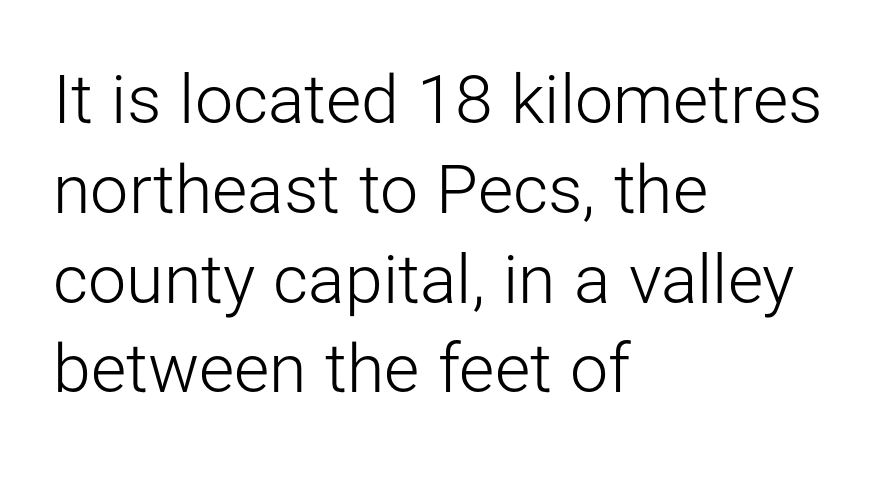
{"serif": "no", "italic": "no", "bold": "no", "weight": "light", "width": "normal", "stroke_contrast": "low", "x_height": "medium", "monospaced": "no", "underline": "no", "align": "left", "line_spacing": "normal", "line_spacing_ratio": 1.32, "letter_spacing": "normal", "letter_spacing_em": 0.0, "glyph_px": 68}
